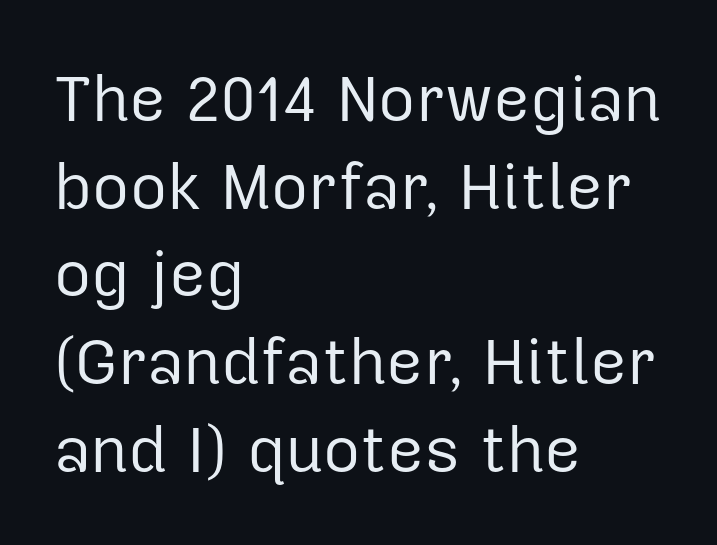
The letters stand upright; this is a roman face. I'd call this a sans setting — the letters go barefoot. The rendering uses natural spacing where letterforms have individual widths. Rule under the text: the space is simply empty.
